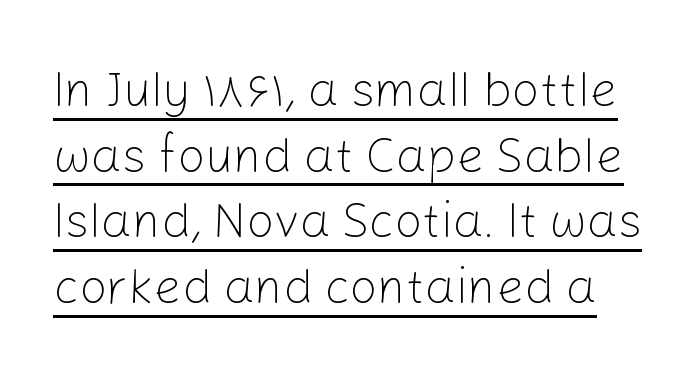
The image shows 49 px light sans-serif type, upright; set normal line spacing (1.34x), normal letter spacing, underlined; low stroke contrast and a medium x-height.
